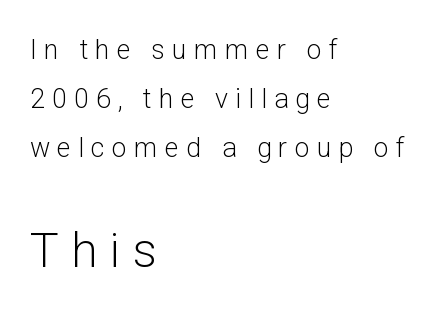
This sample is left-justified, so line endings fall wherever the words run out. Lines of text with bare space underneath. No italicization has been applied; the sample stays upright. The passage shown begins with its smaller block and ends with its larger one. Examine the stroke ends and you'll find no serifs.
